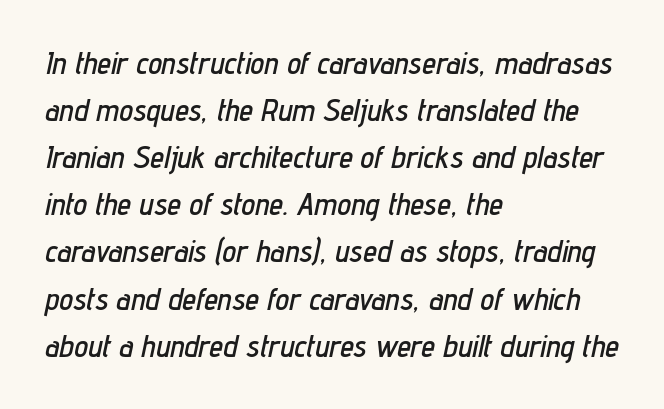
In CSS terms this would be text-align: left. The passage shown stacks its lines at a standard gap. This sample has the flowing, uneven cadence of proportional lettering. Descenders are the only things crossing below the line.
